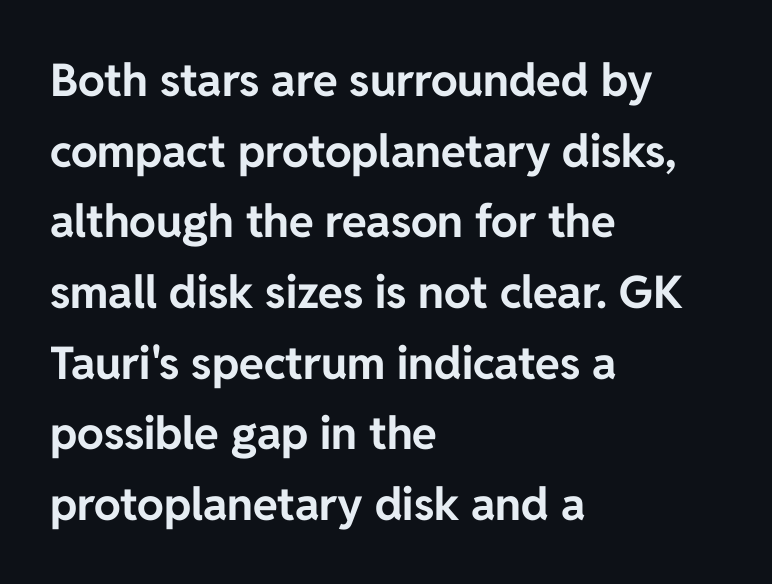
The image shows 45 px bold sans-serif type, upright; set left-aligned, normal line spacing (1.57x), normal letter spacing, not underlined; low stroke contrast and a medium x-height.
